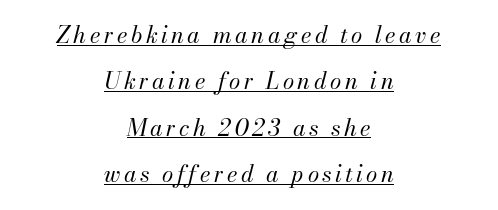
How would I describe the line gaps? Wide and relaxed. Emphasis is given by a line drawn under the lettering. The rag falls on both sides of this text block equally. The font is comparable to plain body text, perhaps lighter. Compared with ordinary roman type, these characters are visibly tilted.
